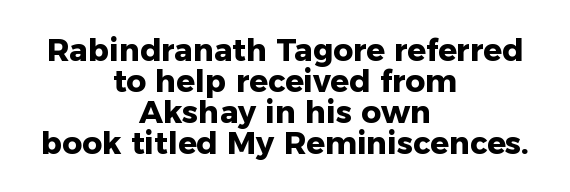
The image shows 31 px heavy sans-serif type, upright; set centered, tight line spacing (1.0x), normal letter spacing, not underlined; low stroke contrast and a medium x-height.
